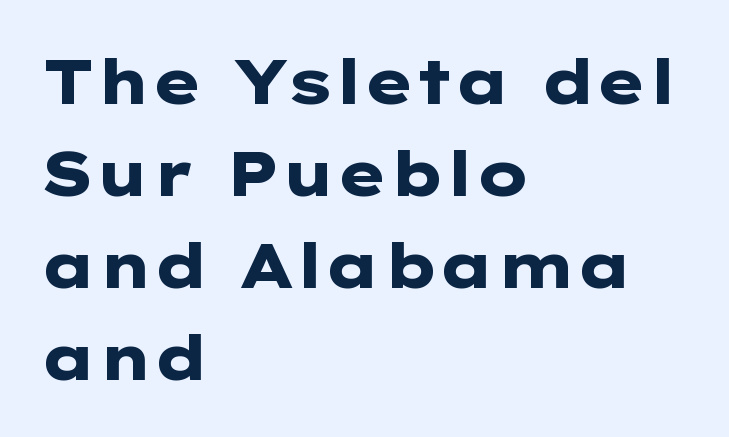
Q: Is the text bold? A: Yes.
Q: Is the text italic (slanted)? A: No, it is upright.
Q: Is the typeface a serif or a sans-serif typeface? A: Sans-serif.
Q: Is the text underlined? A: No.
Q: How is the paragraph aligned? A: Left-aligned.
Q: Is the spacing between letters normal or unusually wide? A: Normal.
Q: Is the spacing between lines tight, normal or loose? A: Normal.
Q: Width (condensed, normal, or wide)? A: Wide.
Q: Stroke contrast? A: Low.
Q: x-height? A: Medium.
Q: Monospaced? A: No.
